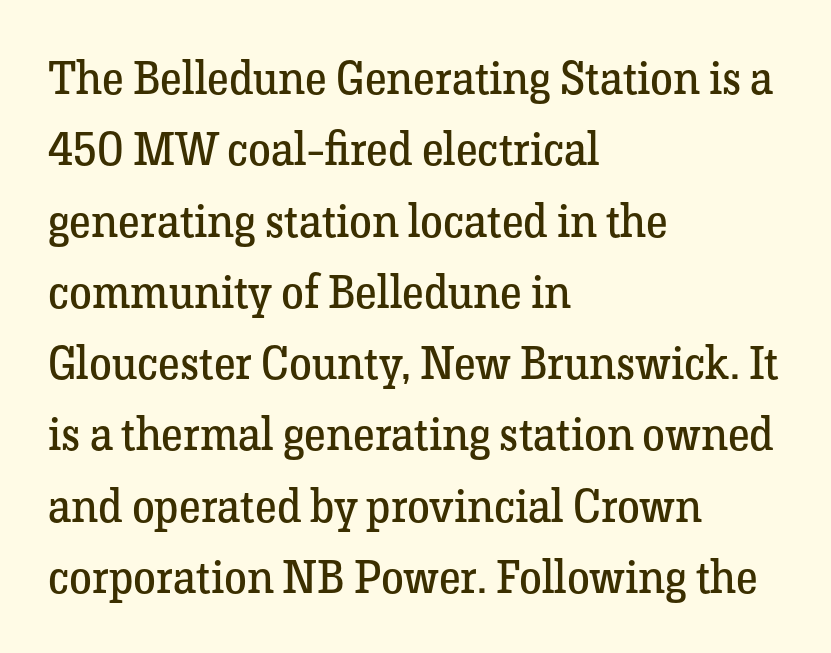
Summary of vertical rhythm: regular, with standard interline spacing. Is the letter spacing exaggerated? No — it looks like the ordinary default. Check the space under the baseline: it is left empty. In terms of posture, this sample is upright. A serif font was chosen for this passage.
